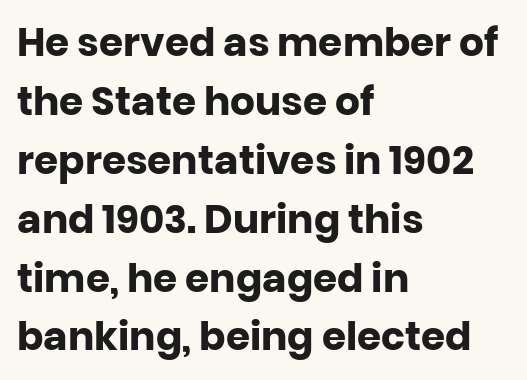
{"serif": "no", "italic": "no", "bold": "yes", "weight": "heavy", "width": "normal", "stroke_contrast": "low", "x_height": "large", "monospaced": "no", "underline": "no", "align": "left", "line_spacing": "normal", "line_spacing_ratio": 1.51, "letter_spacing": "normal", "letter_spacing_em": 0.0, "glyph_px": 39}
